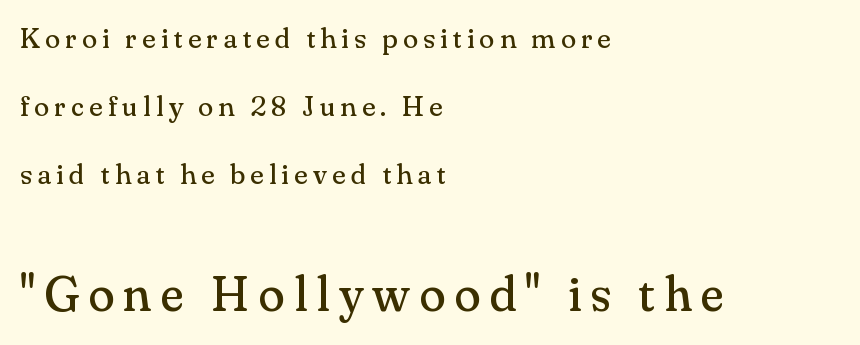
{"serif": "yes", "italic": "no", "bold": "no", "weight": "regular", "width": "normal", "stroke_contrast": "medium", "x_height": "small", "monospaced": "no", "underline": "no", "align": "left", "line_spacing": "loose", "line_spacing_ratio": 2.43, "larger_block": "second", "size_ratio": 1.75, "glyph_px": 49}
